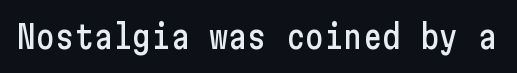
The image shows 32 px condensed sans-serif type, upright; set normal letter spacing, not underlined; low stroke contrast and a medium x-height.
